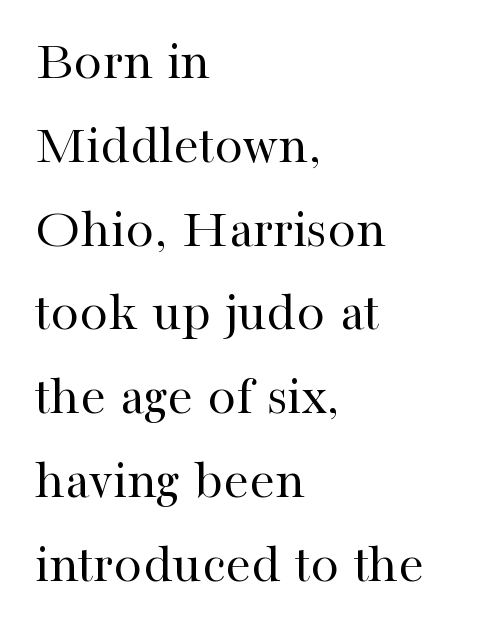
All the whitespace from short lines collects on the right. Default kerning and tracking; the words read as compact shapes. No word sits above an underline. Is this a heavy cut? Hardly; it is regular or lighter. Think of a printed novel: that variable character pitch is what you see here. The typography opts for an upright posture over an oblique one.
